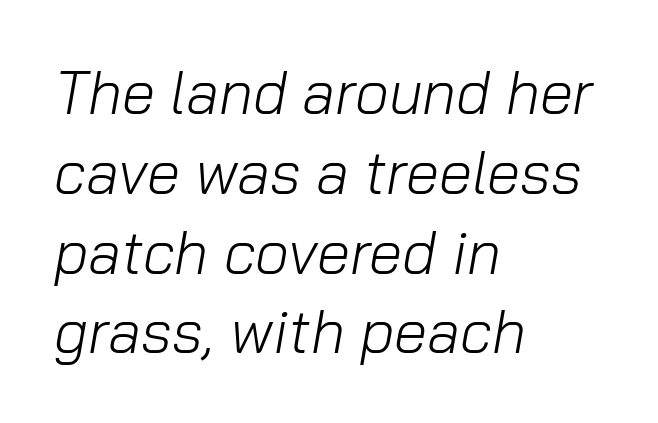
Quick note: interline space is typical. The face used here is proportionally spaced, like ordinary book or web type. On a weight scale, this lands at 450 or below. Looking at the ascenders, they clearly lean. This rendering leaves character spacing at its baseline value. Notice how the passage keeps a crisp vertical edge on the left only.
